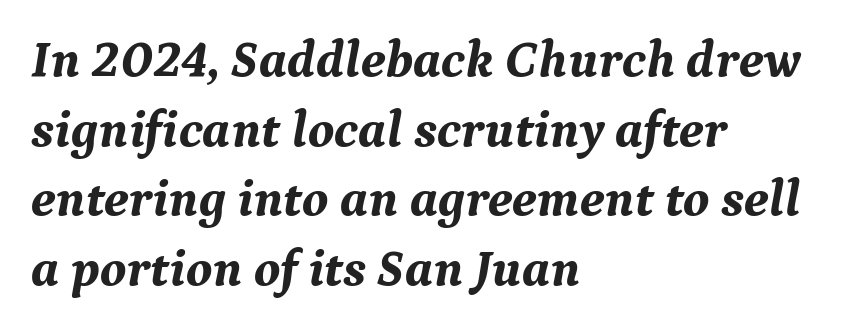
Q: Is the text bold? A: Yes.
Q: Is the text italic (slanted)? A: Yes, it leans right by about 9 degrees.
Q: Is the typeface a serif or a sans-serif typeface? A: Serif.
Q: Is the text underlined? A: No.
Q: How is the paragraph aligned? A: Left-aligned.
Q: Is the spacing between letters normal or unusually wide? A: Normal.
Q: Is the spacing between lines tight, normal or loose? A: Normal.
Q: Width (condensed, normal, or wide)? A: Normal.
Q: Stroke contrast? A: Medium.
Q: x-height? A: Medium.
Q: Monospaced? A: No.
